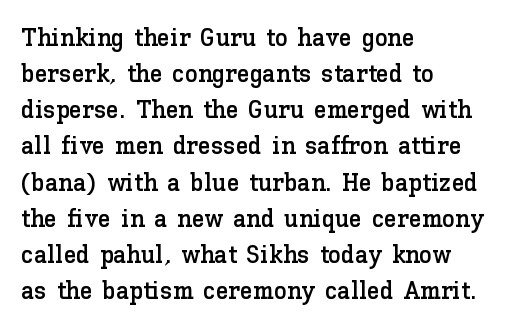
{"italic": "no", "underline": "no", "align": "left", "line_spacing": "normal", "line_spacing_ratio": 1.39, "letter_spacing": "normal", "letter_spacing_em": 0.0, "glyph_px": 26}
